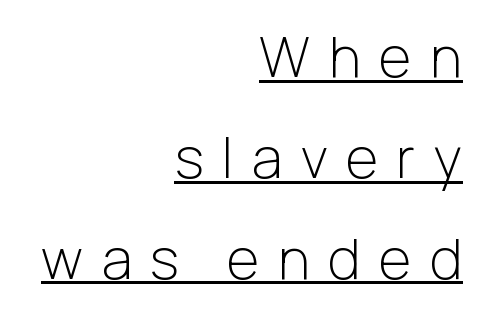
{"serif": "no", "italic": "no", "bold": "no", "weight": "light", "width": "normal", "stroke_contrast": "low", "x_height": "medium", "monospaced": "no", "underline": "yes", "align": "right", "line_spacing_ratio": 1.8, "letter_spacing": "wide", "letter_spacing_em": 0.33, "glyph_px": 56}
